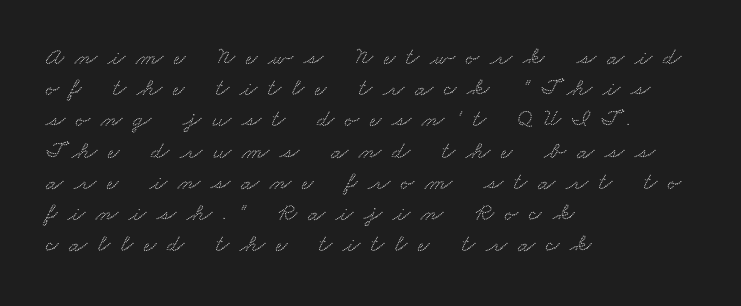
{"underline": "no", "align": "left", "line_spacing": "normal", "line_spacing_ratio": 1.25, "letter_spacing": "wide", "letter_spacing_em": 0.44, "glyph_px": 25}
